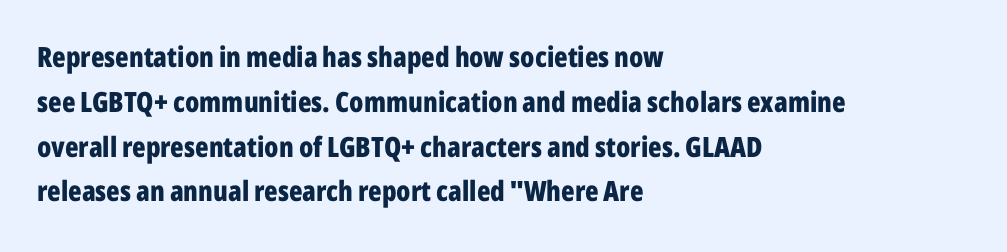
The rows are spaced the way most documents space them. The type family on display is of the sans-serif kind. Horizontally, the lines are justified to the leading edge only. Each letter keeps its own natural width here, so spacing adapts to shape.
